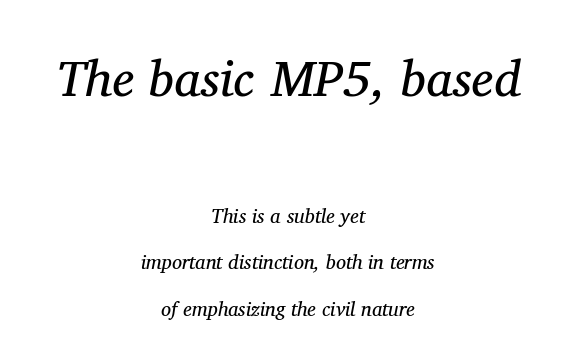
The image shows 51 px regular-weight serif type, italic (leaning right); set centered, loose line spacing (2.33x), normal letter spacing, not underlined; the first (top) block is 2.55x larger; medium stroke contrast and a medium x-height.
